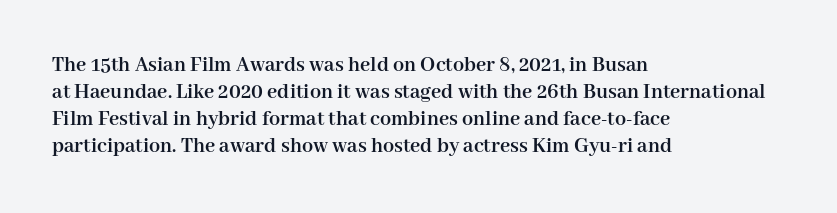
The image shows 22 px bold type, upright; set left-aligned, line spacing 1.23x, normal letter spacing, not underlined.
